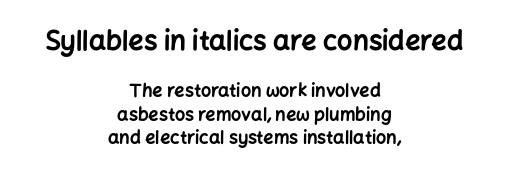
{"italic": "no", "bold": "yes", "underline": "no", "align": "center", "line_spacing": "normal", "line_spacing_ratio": 1.29, "letter_spacing": "normal", "letter_spacing_em": 0.0, "larger_block": "first", "size_ratio": 1.5, "glyph_px": 27}
